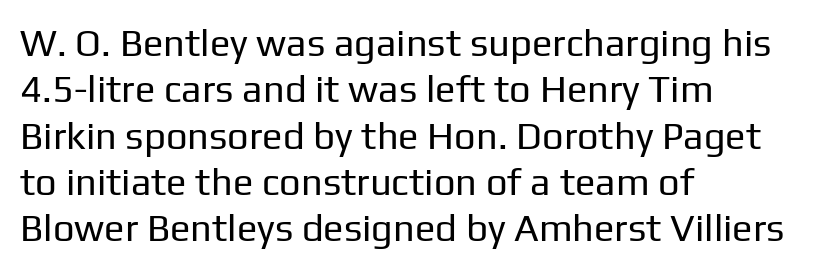
The image shows 38 px regular-weight sans-serif type, upright; set left-aligned, line spacing 1.22x, normal letter spacing, not underlined; low stroke contrast and a medium x-height.
